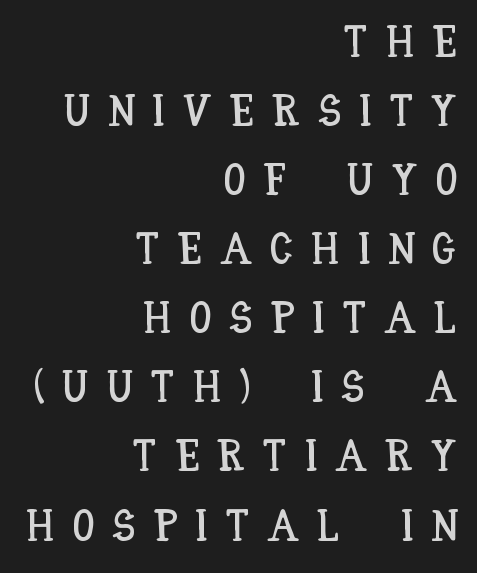
Q: Is the text italic (slanted)? A: No, it is upright.
Q: Is the text underlined? A: No.
Q: How is the paragraph aligned? A: Right-aligned.
Q: Is the spacing between letters normal or unusually wide? A: Unusually wide.
Q: Is the spacing between lines tight, normal or loose? A: Normal.
Q: Width (condensed, normal, or wide)? A: Condensed.
Q: Stroke contrast? A: Low.
Q: x-height? A: Large.
Q: Monospaced? A: No.
